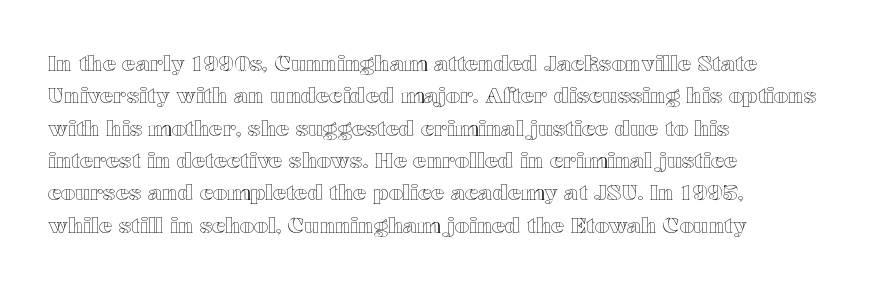
{"italic": "no", "underline": "no", "align": "left", "line_spacing": "normal", "line_spacing_ratio": 1.47, "letter_spacing": "normal", "letter_spacing_em": 0.0, "glyph_px": 22}
